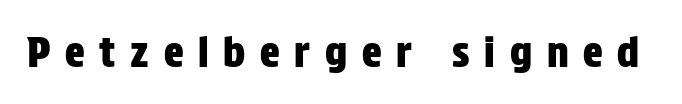
Q: Is the text italic (slanted)? A: No, it is upright.
Q: Is the typeface a serif or a sans-serif typeface? A: Sans-serif.
Q: Is the text underlined? A: No.
Q: Is the spacing between letters normal or unusually wide? A: Unusually wide.
Q: Width (condensed, normal, or wide)? A: Condensed.
Q: Stroke contrast? A: Low.
Q: x-height? A: Large.
Q: Monospaced? A: No.
